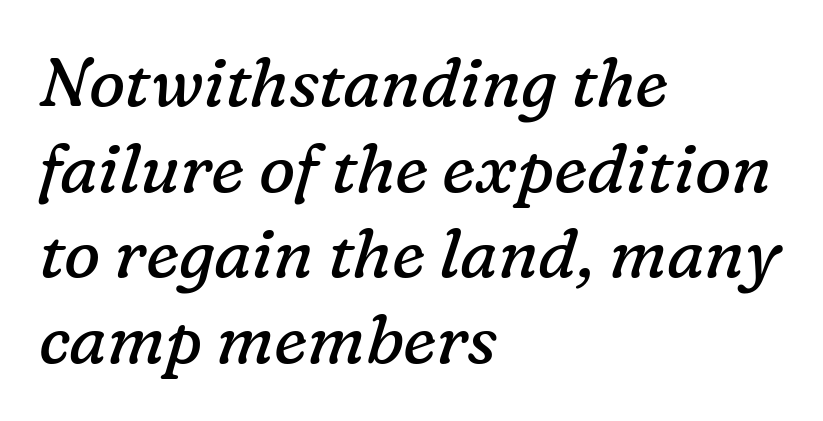
{"serif": "yes", "italic": "yes", "lean": "right", "slant_degrees": 16, "bold": "no", "weight": "regular", "width": "normal", "stroke_contrast": "low", "x_height": "medium", "monospaced": "no", "underline": "no", "align": "left", "line_spacing": "normal", "line_spacing_ratio": 1.26, "letter_spacing": "normal", "letter_spacing_em": 0.0, "glyph_px": 68}
